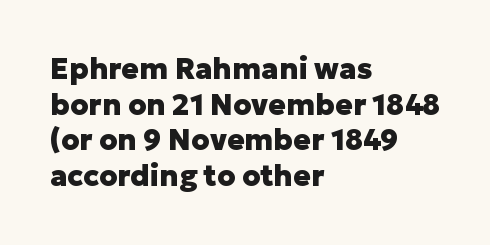
Q: Is the text bold? A: Yes.
Q: Is the text italic (slanted)? A: No, it is upright.
Q: Is the typeface a serif or a sans-serif typeface? A: Sans-serif.
Q: Is the text underlined? A: No.
Q: How is the paragraph aligned? A: Left-aligned.
Q: Is the spacing between letters normal or unusually wide? A: Normal.
Q: Width (condensed, normal, or wide)? A: Normal.
Q: Stroke contrast? A: Low.
Q: x-height? A: Medium.
Q: Monospaced? A: No.
